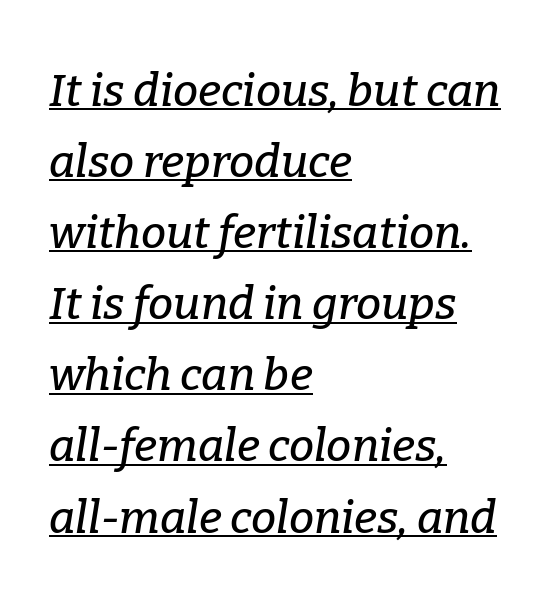
The image shows 45 px serif type, italic (leaning right); set left-aligned, normal line spacing (1.58x), normal letter spacing, underlined; low stroke contrast and a medium x-height.
